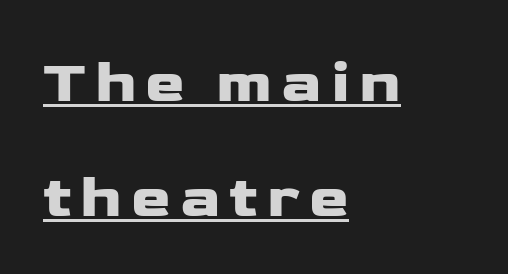
{"serif": "no", "italic": "no", "width": "wide", "stroke_contrast": "low", "x_height": "medium", "monospaced": "no", "underline": "yes", "align": "left", "line_spacing": "loose", "line_spacing_ratio": 1.91, "glyph_px": 60}
